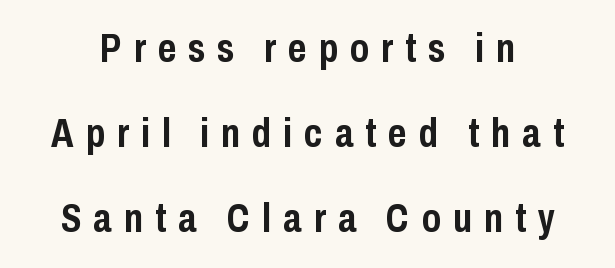
Q: Is the text bold? A: Yes.
Q: Is the text italic (slanted)? A: No, it is upright.
Q: Is the typeface a serif or a sans-serif typeface? A: Sans-serif.
Q: Is the text underlined? A: No.
Q: Is the spacing between letters normal or unusually wide? A: Unusually wide.
Q: Is the spacing between lines tight, normal or loose? A: Loose.
Q: Width (condensed, normal, or wide)? A: Condensed.
Q: Stroke contrast? A: Low.
Q: x-height? A: Medium.
Q: Monospaced? A: No.
